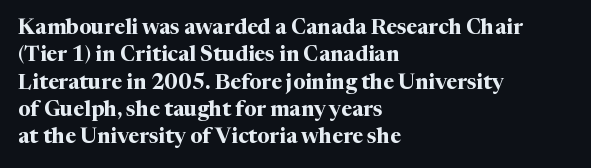
Q: Is the text bold? A: Yes.
Q: Is the text italic (slanted)? A: No, it is upright.
Q: Is the text underlined? A: No.
Q: How is the paragraph aligned? A: Left-aligned.
Q: Is the spacing between letters normal or unusually wide? A: Normal.
Q: Is the spacing between lines tight, normal or loose? A: Normal.
